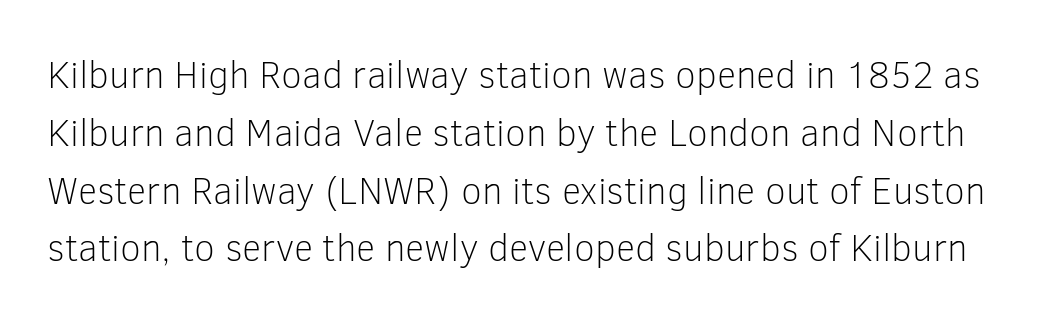
The passage shown is typed in a proportional face where columns would drift. Each new line begins a customary step beneath the previous one. Check under the words: just untouched page. The tracking reads as untouched default to a designer's eye.
